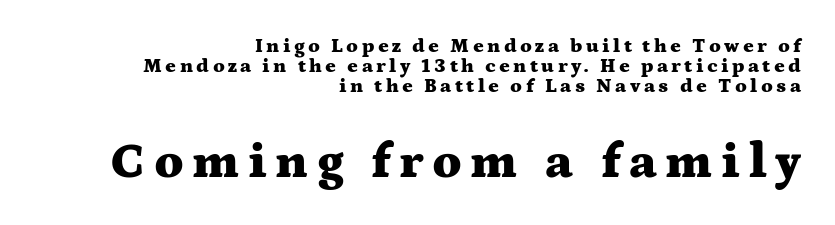
{"serif": "yes", "italic": "no", "bold": "yes", "weight": "heavy", "width": "wide", "stroke_contrast": "medium", "x_height": "medium", "monospaced": "no", "underline": "no", "align": "right", "line_spacing": "tight", "line_spacing_ratio": 1.0, "larger_block": "second", "size_ratio": 2.5, "glyph_px": 50}
